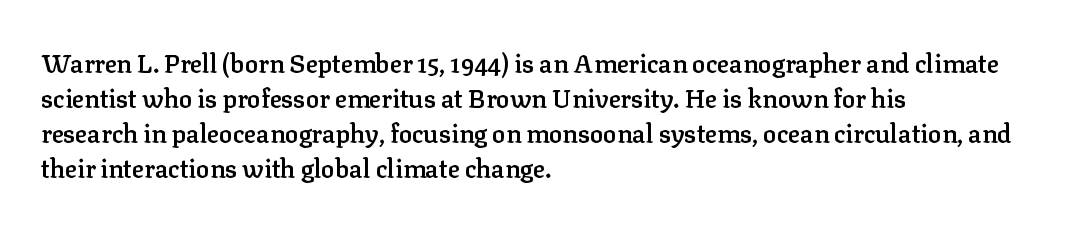
Notice how the passage keeps a crisp vertical edge on the left only. Ordinary non-slanted type is in use. Strokes here are thickened, but only to semibold level. Vertical spacing — default. The glyphs are unaccompanied by any horizontal stroke below them.
